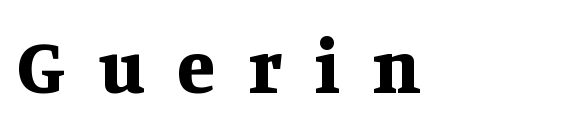
The image shows 77 px bold serif type, upright; set left-aligned, unusually wide letter spacing (+0.42 em), not underlined; medium stroke contrast and a large x-height.
